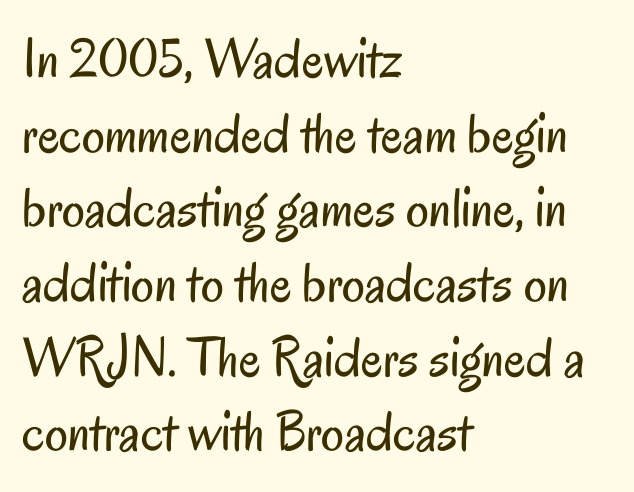
Regarding leading, the lines here are spaced in the standard way. The ragged edge is on the right, which tells us the setting is flush left. The area under the type is left untouched. Type style note: lacks serifs.
